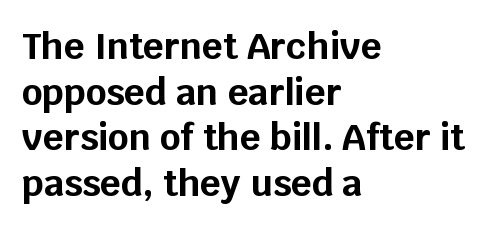
Q: Is the text bold? A: Yes.
Q: Is the text italic (slanted)? A: No, it is upright.
Q: Is the typeface a serif or a sans-serif typeface? A: Sans-serif.
Q: Is the text underlined? A: No.
Q: How is the paragraph aligned? A: Left-aligned.
Q: Is the spacing between letters normal or unusually wide? A: Normal.
Q: Is the spacing between lines tight, normal or loose? A: Normal.
Q: Width (condensed, normal, or wide)? A: Normal.
Q: Stroke contrast? A: Low.
Q: x-height? A: Large.
Q: Monospaced? A: No.
